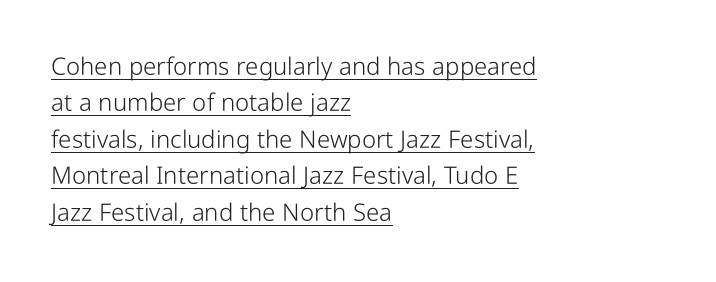
{"italic": "no", "bold": "no", "underline": "yes", "align": "left", "line_spacing": "normal", "line_spacing_ratio": 1.52, "letter_spacing": "normal", "letter_spacing_em": 0.0, "glyph_px": 24}
